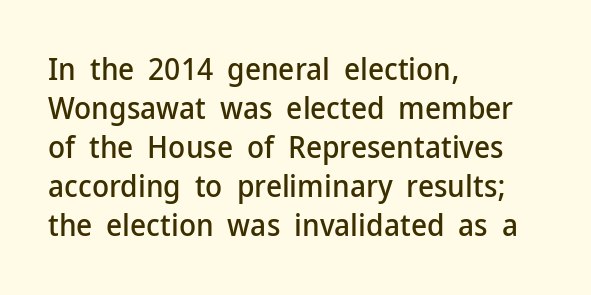
Q: Is the text italic (slanted)? A: No, it is upright.
Q: Is the typeface a serif or a sans-serif typeface? A: Sans-serif.
Q: Is the text underlined? A: No.
Q: How is the paragraph aligned? A: Left-aligned.
Q: Is the spacing between letters normal or unusually wide? A: Normal.
Q: Is the spacing between lines tight, normal or loose? A: Normal.
Q: Width (condensed, normal, or wide)? A: Normal.
Q: Stroke contrast? A: Low.
Q: x-height? A: Medium.
Q: Monospaced? A: No.
